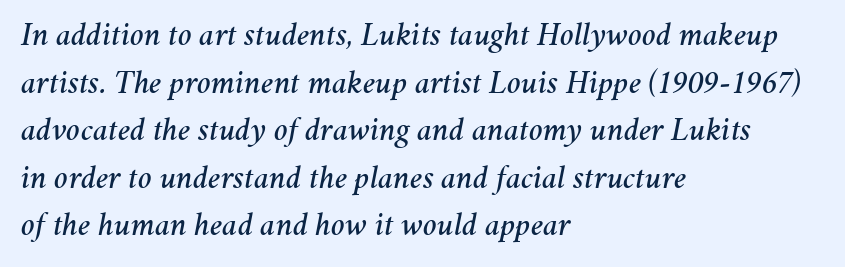
The strip under each line holds only bare page. Spacing verdict: proportional, widths tailored to each character. The letterforms sit shoulder to shoulder at normal distance. Reading down the column, the eye jumps a familiar distance to each next line. The axis of the letterforms is tilted away from vertical.
